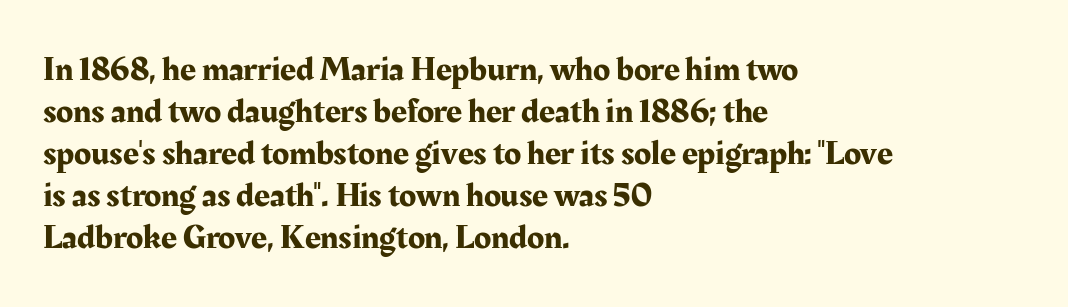
Q: Is the text italic (slanted)? A: No, it is upright.
Q: Is the typeface a serif or a sans-serif typeface? A: Serif.
Q: Is the text underlined? A: No.
Q: How is the paragraph aligned? A: Left-aligned.
Q: Is the spacing between letters normal or unusually wide? A: Normal.
Q: Width (condensed, normal, or wide)? A: Normal.
Q: Stroke contrast? A: Medium.
Q: x-height? A: Medium.
Q: Monospaced? A: No.
